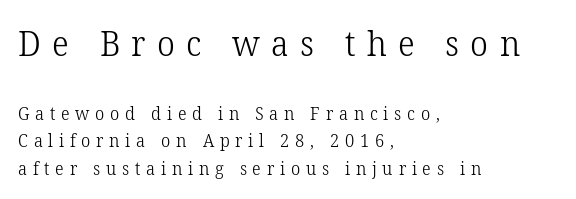
The image shows 35 px light serif type, upright; set left-aligned, normal line spacing (1.53x), unusually wide letter spacing (+0.32 em), not underlined; the first (top) block is 1.94x larger; low stroke contrast and a medium x-height.
